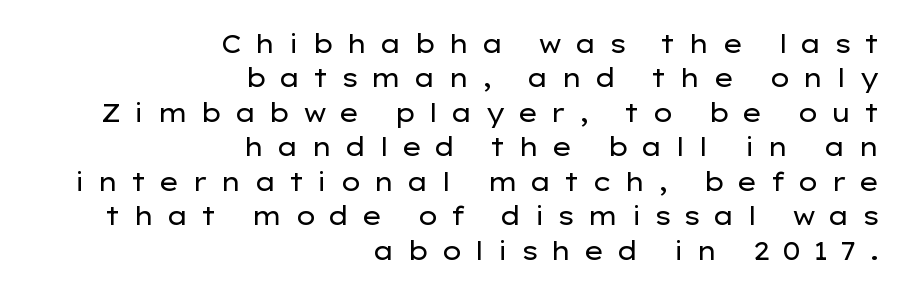
Interline gaps are of average width in this sample. Teacher's note: observe the even right margin — that is flush-right alignment. The baseline area is clear. Rendered with straight, roman letterforms.
